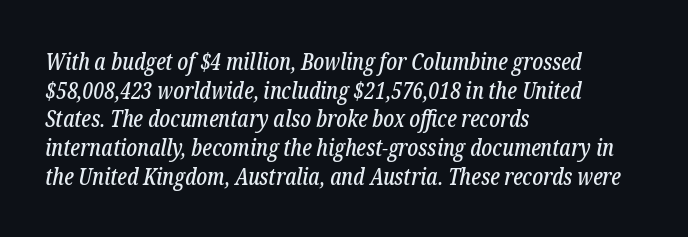
{"italic": "yes", "lean": "right", "slant_degrees": 12, "underline": "no", "align": "left", "line_spacing": "normal", "line_spacing_ratio": 1.25, "letter_spacing": "normal", "letter_spacing_em": 0.0, "glyph_px": 23}
